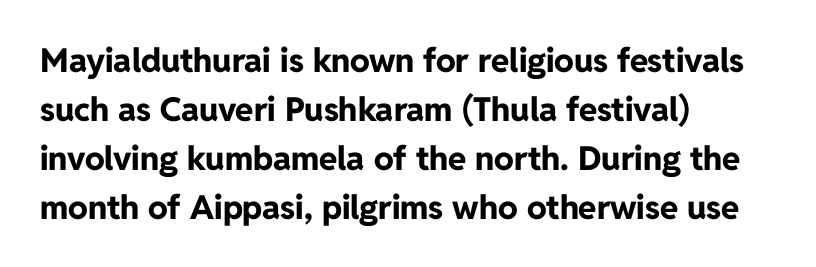
The image shows 33 px bold sans-serif type, upright; set left-aligned, normal line spacing (1.48x), normal letter spacing, not underlined; low stroke contrast and a medium x-height.
